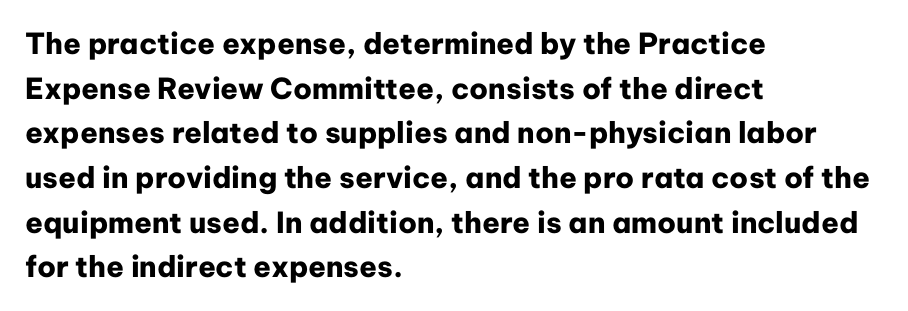
The image shows 29 px heavy sans-serif type, upright; set left-aligned, normal line spacing (1.54x), normal letter spacing, not underlined; low stroke contrast and a medium x-height.
